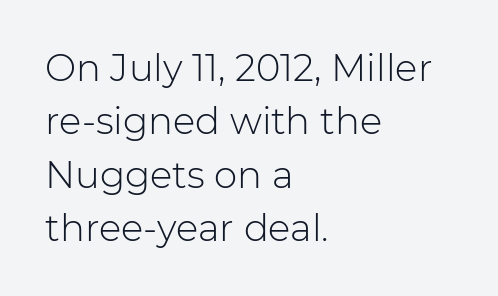
{"serif": "no", "italic": "no", "bold": "no", "weight": "light", "width": "normal", "stroke_contrast": "low", "x_height": "medium", "monospaced": "no", "underline": "no", "align": "left", "line_spacing": "normal", "line_spacing_ratio": 1.44, "letter_spacing": "normal", "letter_spacing_em": 0.0, "glyph_px": 37}
